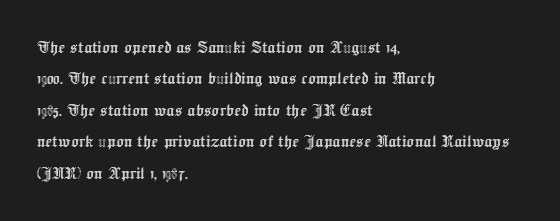
{"italic": "no", "underline": "no", "align": "left", "line_spacing": "normal", "line_spacing_ratio": 1.57, "letter_spacing": "normal", "letter_spacing_em": 0.0, "glyph_px": 20}
